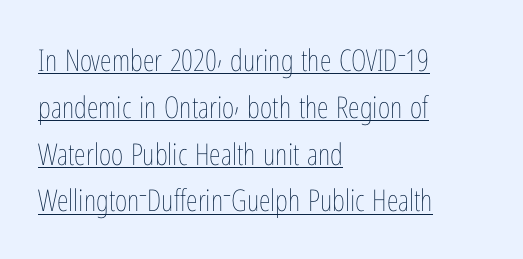
The setting favours the left margin, as ordinary paragraphs usually do. What's the leading like? Ordinary, nothing unusual. Heft: none added — not bold. Do the characters align in a grid? No, the font is proportional. The typography opts for an upright posture over an oblique one.
